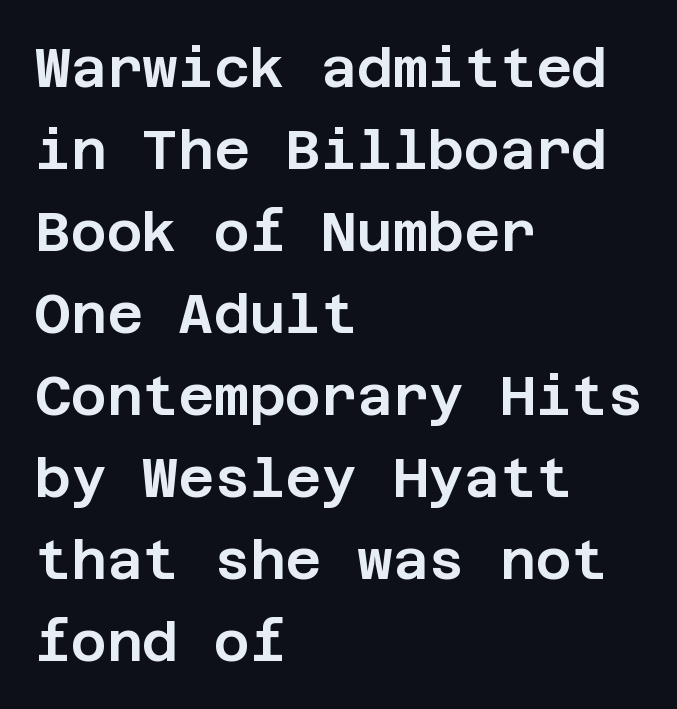
The image shows 55 px sans-serif type, upright; set left-aligned, normal line spacing (1.49x), normal letter spacing, not underlined; low stroke contrast and a large x-height.
